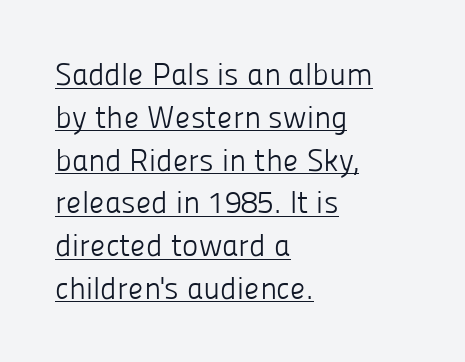
{"serif": "no", "italic": "no", "bold": "no", "weight": "light", "width": "normal", "stroke_contrast": "low", "x_height": "medium", "monospaced": "no", "underline": "yes", "align": "left", "line_spacing": "normal", "line_spacing_ratio": 1.38, "letter_spacing": "normal", "letter_spacing_em": 0.0, "glyph_px": 31}
